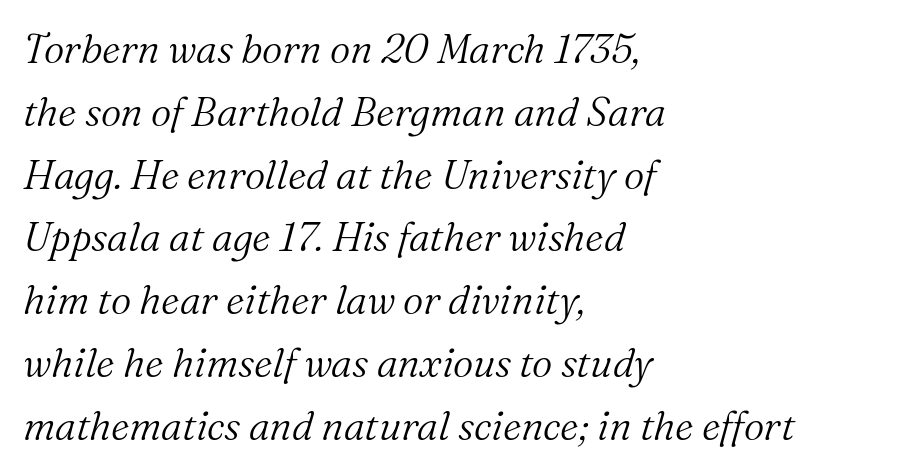
The image shows 40 px light serif type, italic (leaning right); set left-aligned, normal line spacing (1.57x), normal letter spacing, not underlined; medium stroke contrast and a medium x-height.
